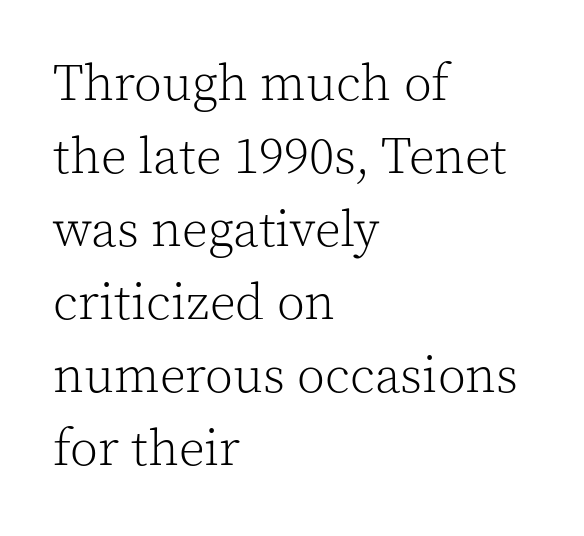
The image shows 51 px light serif type, upright; set left-aligned, normal line spacing (1.43x), normal letter spacing, not underlined; a medium x-height.
